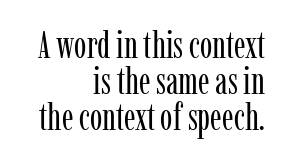
{"serif": "yes", "italic": "no", "bold": "no", "weight": "regular", "width": "condensed", "stroke_contrast": "low", "x_height": "medium", "monospaced": "no", "underline": "no", "align": "right", "line_spacing": "tight", "line_spacing_ratio": 0.97, "letter_spacing": "normal", "letter_spacing_em": 0.0, "glyph_px": 37}
